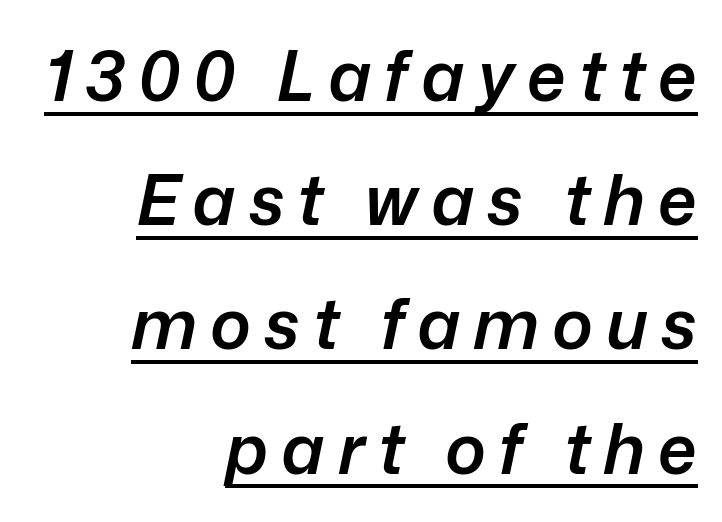
Notice the strokes are somewhat thickened but not fully heavy: this is a semibold. Reading down the block, your eye finds every line finishing at a fixed right position. Yep, that's italic — everything's leaning. The specimen includes a rule beneath the text block's lines.
